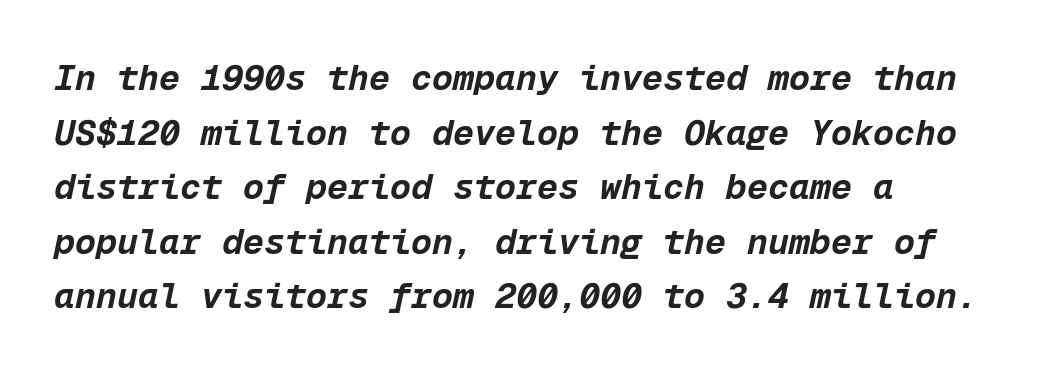
Q: Is the text bold? A: Yes.
Q: Is the text italic (slanted)? A: Yes, it leans right by about 12 degrees.
Q: Is the text underlined? A: No.
Q: How is the paragraph aligned? A: Left-aligned.
Q: Is the spacing between letters normal or unusually wide? A: Normal.
Q: Is the spacing between lines tight, normal or loose? A: Normal.
Q: Width (condensed, normal, or wide)? A: Normal.
Q: Stroke contrast? A: Low.
Q: x-height? A: Medium.
Q: Monospaced? A: Yes.
